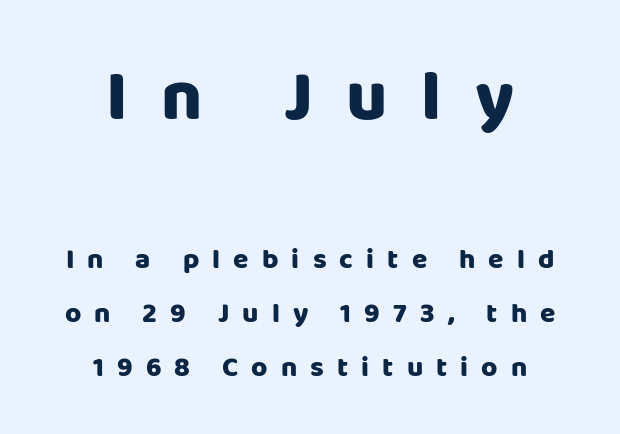
Look at the tracking — it's clearly loosened, letters drifting apart. One-word summary of the alignment: center. Heavy-handed strokes throughout: this text is bold. The type sits square on the baseline with zero lean.
